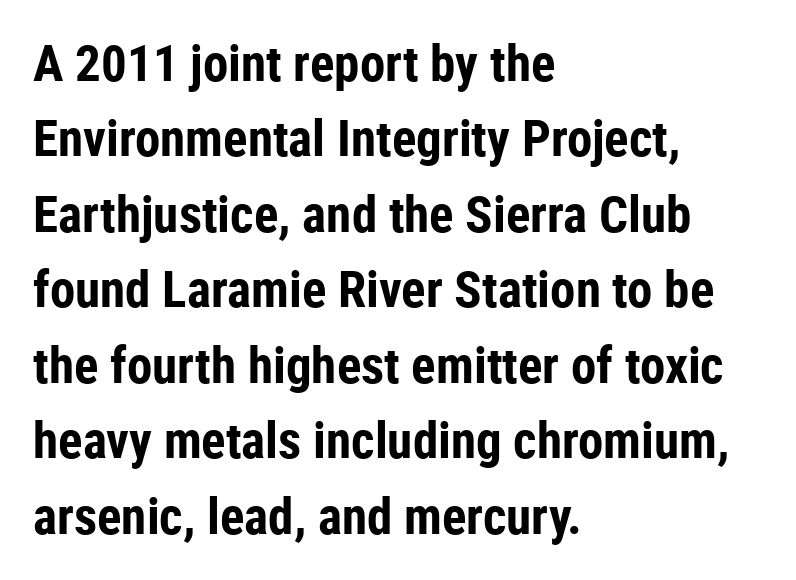
The image shows 51 px bold, condensed sans-serif type, upright; set left-aligned, normal line spacing (1.48x), normal letter spacing, not underlined; low stroke contrast and a medium x-height.
